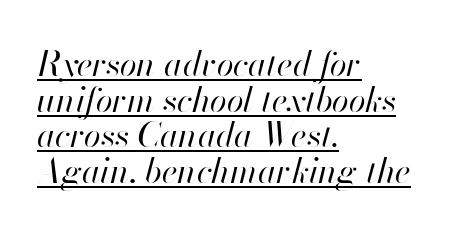
{"italic": "yes", "lean": "right", "slant_degrees": 13, "bold": "no", "weight": "regular", "width": "normal", "stroke_contrast": "high", "x_height": "small", "monospaced": "no", "underline": "yes", "align": "left", "line_spacing": "tight", "line_spacing_ratio": 1.05, "letter_spacing": "normal", "letter_spacing_em": 0.0, "glyph_px": 34}
